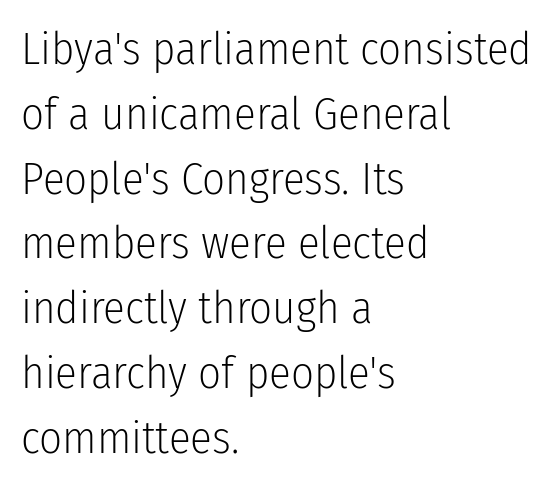
Characters remain perfectly vertical along every line. The glyphs in this specimen are sans serif. The lines in this sample share a left origin and differ only in where they stop. The area under the type is left untouched. Regular leading. Weight: in the light-to-regular range.
